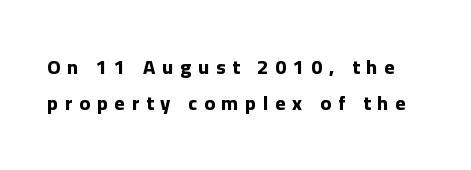
{"italic": "no", "bold": "yes", "underline": "no", "line_spacing_ratio": 1.81, "letter_spacing": "wide", "letter_spacing_em": 0.34, "glyph_px": 20}
